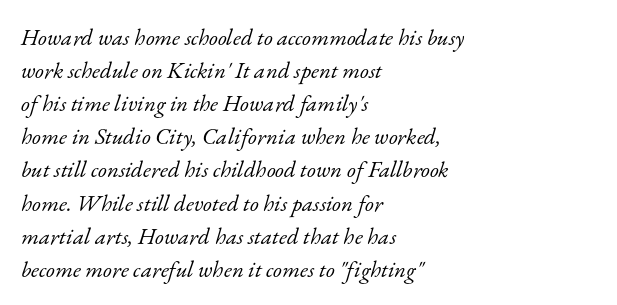
Q: Is the text bold? A: No.
Q: Is the text italic (slanted)? A: Yes, it leans right by about 17 degrees.
Q: Is the text underlined? A: No.
Q: How is the paragraph aligned? A: Left-aligned.
Q: Is the spacing between letters normal or unusually wide? A: Normal.
Q: Is the spacing between lines tight, normal or loose? A: Normal.
